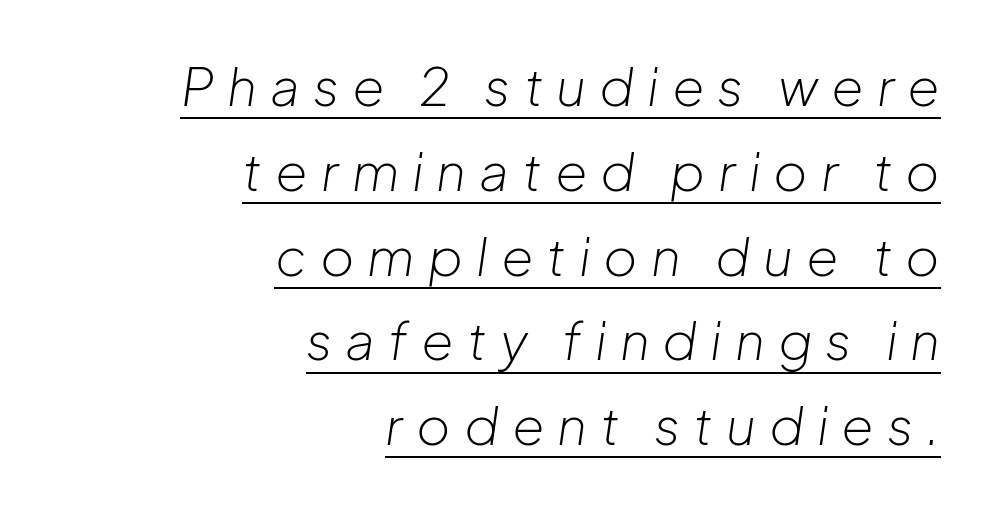
Q: Is the text bold? A: No.
Q: Is the text italic (slanted)? A: Yes, it leans right by about 8 degrees.
Q: Is the text underlined? A: Yes.
Q: How is the paragraph aligned? A: Right-aligned.
Q: Is the spacing between letters normal or unusually wide? A: Unusually wide.
Q: Is the spacing between lines tight, normal or loose? A: Normal.
Q: Width (condensed, normal, or wide)? A: Normal.
Q: Stroke contrast? A: Low.
Q: x-height? A: Medium.
Q: Monospaced? A: No.
